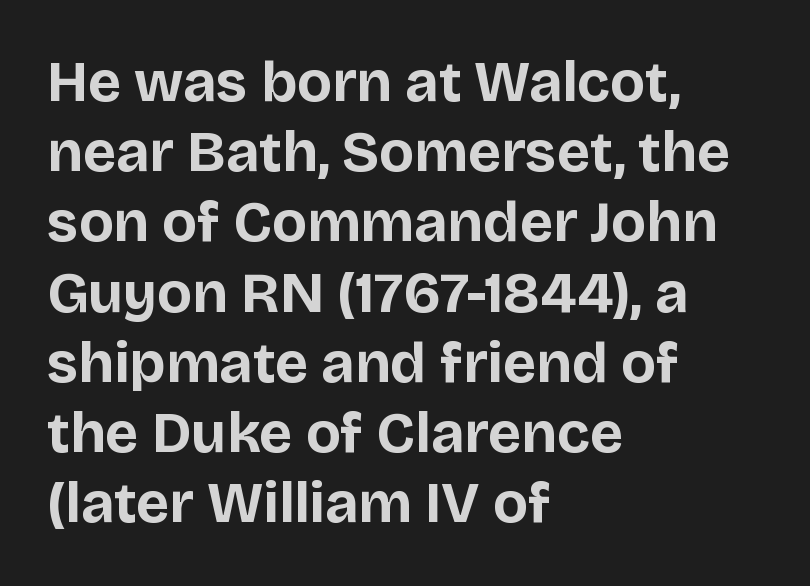
{"serif": "no", "italic": "no", "bold": "yes", "weight": "bold", "width": "normal", "stroke_contrast": "low", "x_height": "large", "monospaced": "no", "underline": "no", "align": "left", "line_spacing_ratio": 1.21, "letter_spacing": "normal", "letter_spacing_em": 0.0, "glyph_px": 58}
